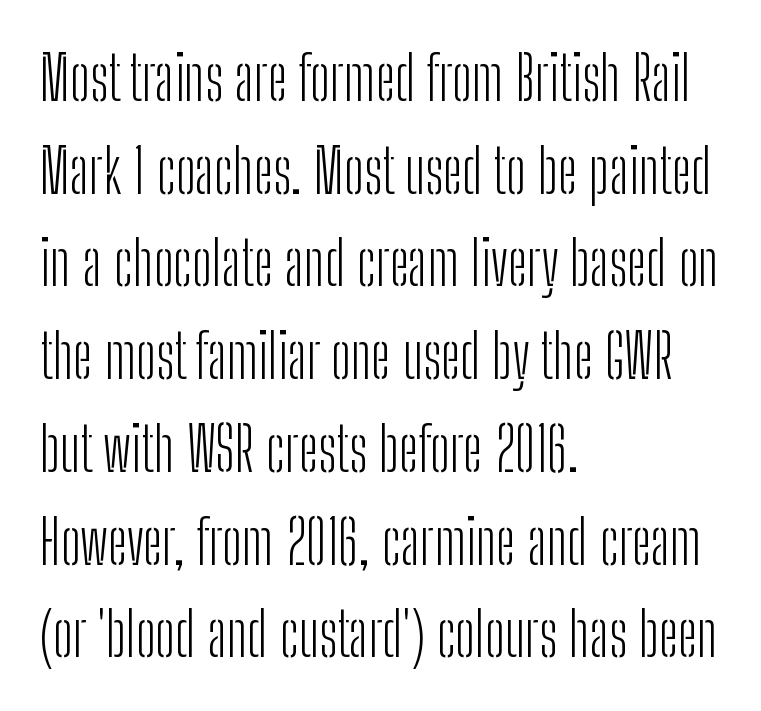
The image shows 61 px light, condensed sans-serif type, upright; set left-aligned, normal line spacing (1.52x), normal letter spacing, not underlined; low stroke contrast and a medium x-height.
